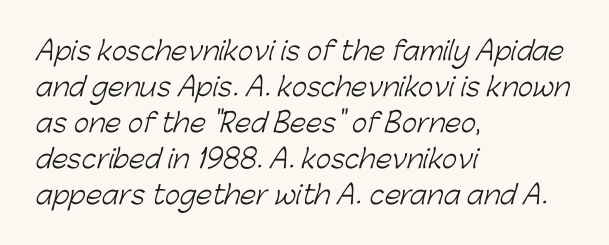
The image shows 26 px text type; set left-aligned, normal line spacing (1.38x), normal letter spacing, not underlined.
